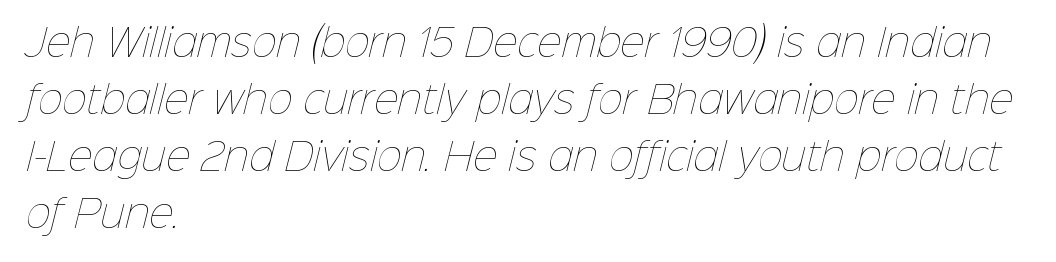
{"bold": "no", "weight": "thin", "width": "normal", "stroke_contrast": "low", "x_height": "medium", "monospaced": "no", "underline": "no", "align": "left", "line_spacing": "normal", "line_spacing_ratio": 1.5, "letter_spacing": "normal", "letter_spacing_em": 0.0, "glyph_px": 38}
